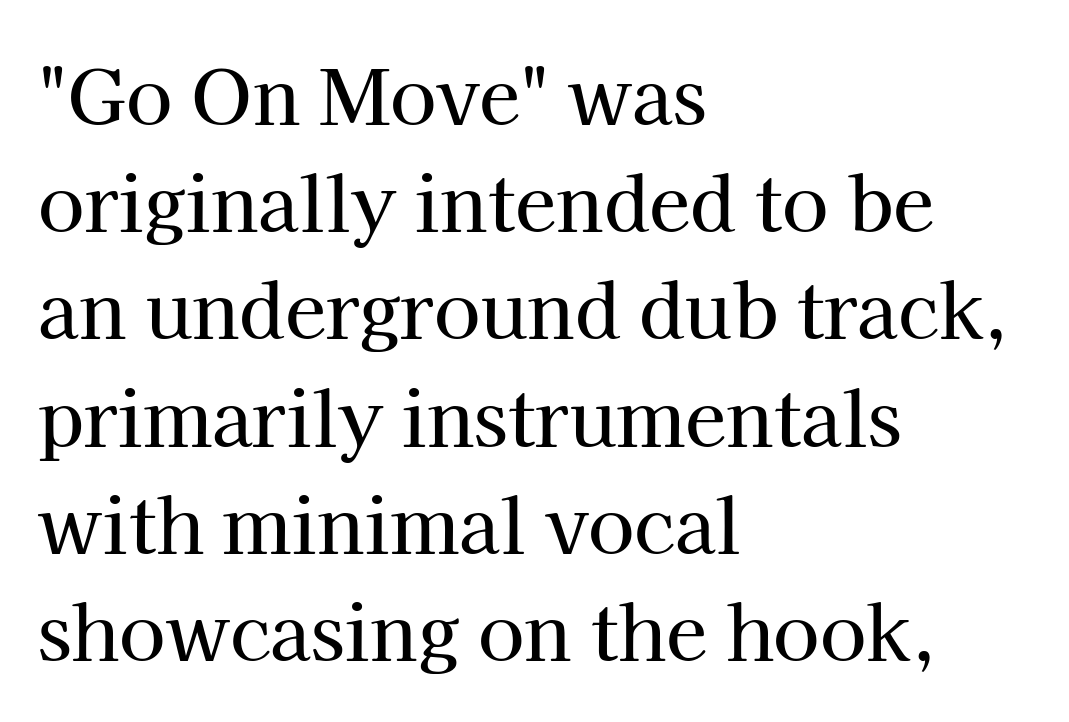
{"serif": "yes", "italic": "no", "width": "normal", "stroke_contrast": "high", "x_height": "medium", "monospaced": "no", "underline": "no", "align": "left", "line_spacing": "normal", "line_spacing_ratio": 1.43, "letter_spacing": "normal", "letter_spacing_em": 0.0, "glyph_px": 75}
